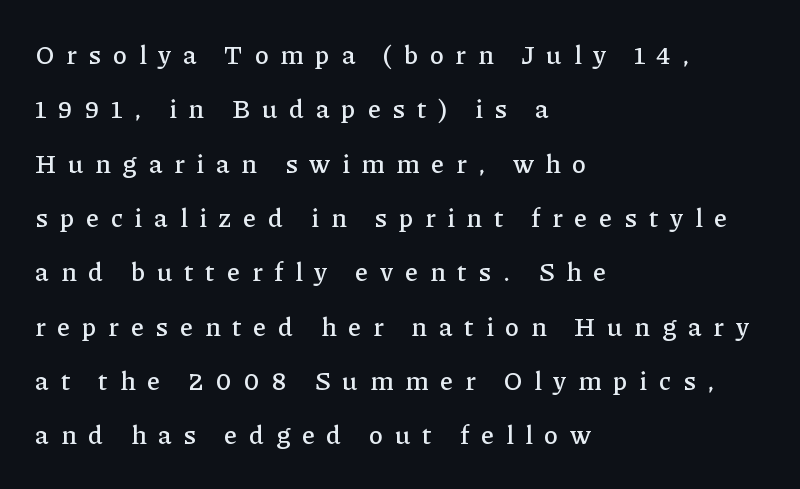
The tracking jumps out immediately: characters are airy and widely separated. Nobody drew a line under any word here. The rag falls on the right side of this text block. If you measured baseline to baseline, you'd find a long distance. Style check: upright.
